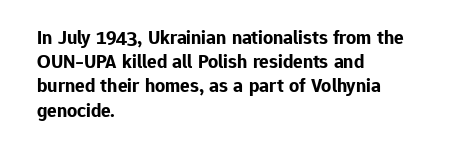
{"italic": "no", "bold": "yes", "underline": "no", "align": "left", "line_spacing_ratio": 1.21, "letter_spacing": "normal", "letter_spacing_em": 0.0, "glyph_px": 20}
